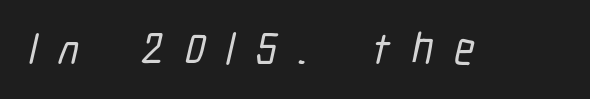
The tracking reads as deliberately expanded to a designer's eye. Each row of text sits above clean, open space. This rendering employs a face without finishing strokes, i.e., a sans-serif. Proportional: the letters do not fall into vertical columns.
